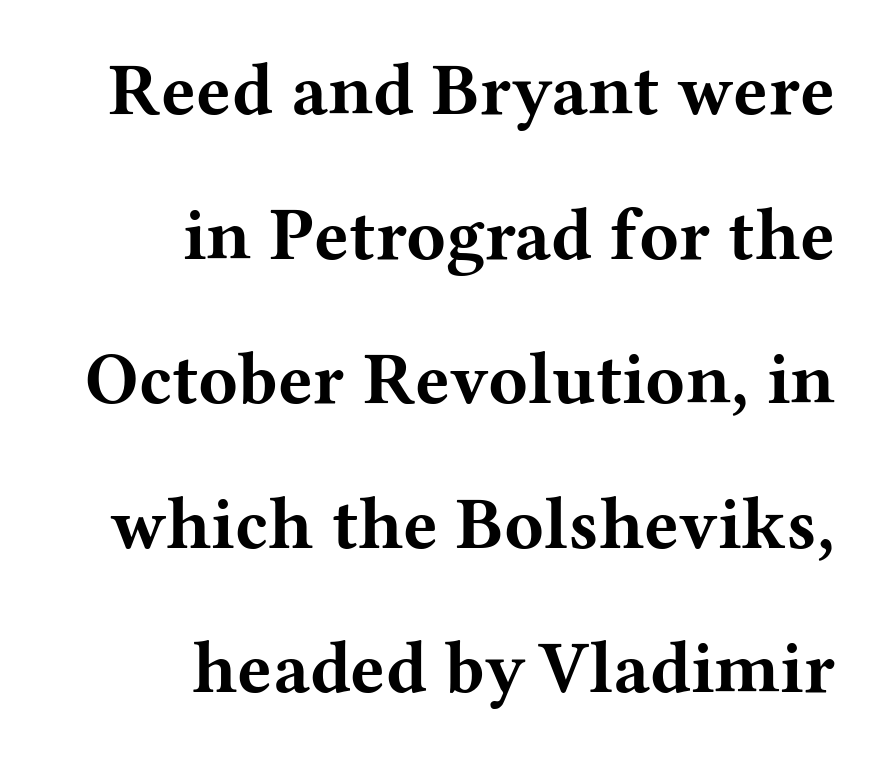
{"serif": "yes", "italic": "no", "bold": "yes", "weight": "bold", "width": "wide", "stroke_contrast": "medium", "x_height": "medium", "monospaced": "no", "underline": "no", "align": "right", "line_spacing": "loose", "line_spacing_ratio": 1.98, "letter_spacing": "normal", "letter_spacing_em": 0.0, "glyph_px": 73}
